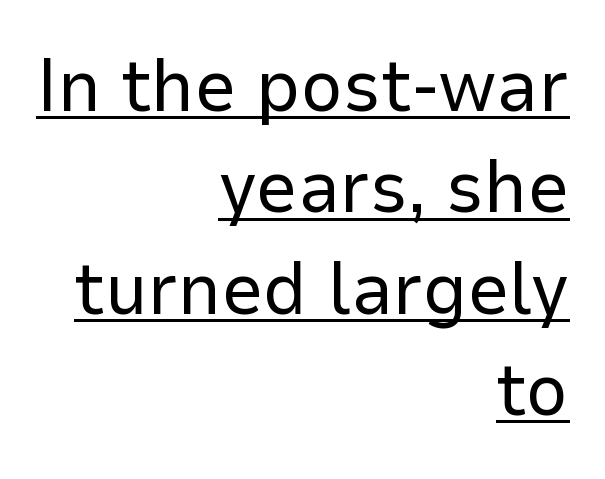
The image shows 74 px regular-weight sans-serif type, upright; set right-aligned, normal line spacing (1.37x), normal letter spacing, underlined; low stroke contrast and a medium x-height.
